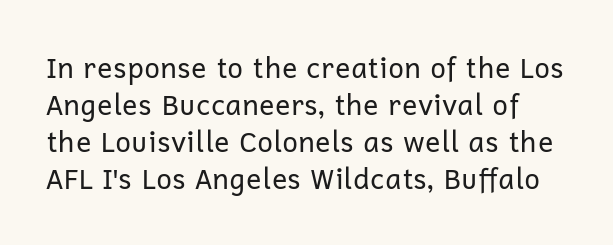
Q: Is the text bold? A: No.
Q: Is the text italic (slanted)? A: No, it is upright.
Q: Is the typeface a serif or a sans-serif typeface? A: Sans-serif.
Q: Is the text underlined? A: No.
Q: Is the spacing between letters normal or unusually wide? A: Normal.
Q: Is the spacing between lines tight, normal or loose? A: Normal.
Q: Width (condensed, normal, or wide)? A: Normal.
Q: Stroke contrast? A: Low.
Q: x-height? A: Medium.
Q: Monospaced? A: No.
